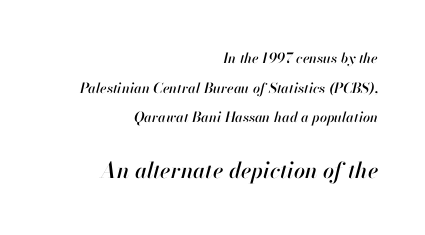
{"italic": "yes", "lean": "right", "slant_degrees": 13, "underline": "no", "align": "right", "line_spacing": "loose", "line_spacing_ratio": 2.11, "letter_spacing": "normal", "letter_spacing_em": 0.0, "larger_block": "second", "size_ratio": 1.57, "glyph_px": 22}
